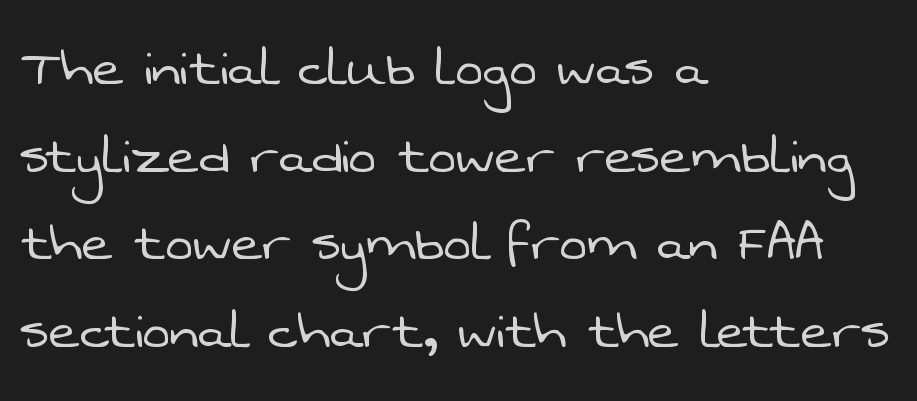
The image shows 65 px light sans-serif type; set left-aligned, normal line spacing (1.35x), normal letter spacing, not underlined; low stroke contrast and a medium x-height.
